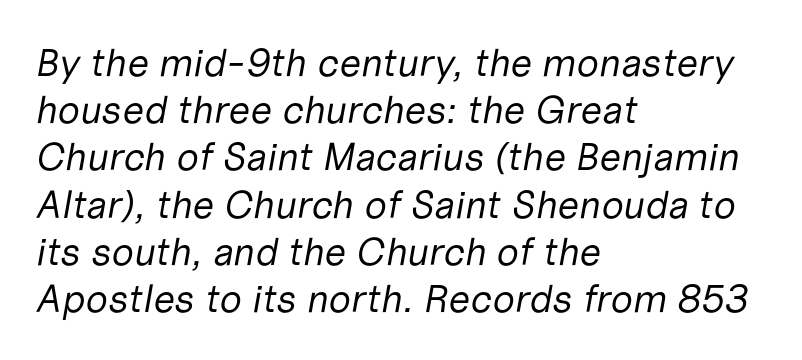
Q: Is the text bold? A: No.
Q: Is the text italic (slanted)? A: Yes, it leans right by about 10 degrees.
Q: Is the text underlined? A: No.
Q: How is the paragraph aligned? A: Left-aligned.
Q: Is the spacing between letters normal or unusually wide? A: Normal.
Q: Width (condensed, normal, or wide)? A: Normal.
Q: Stroke contrast? A: Low.
Q: x-height? A: Medium.
Q: Monospaced? A: No.
